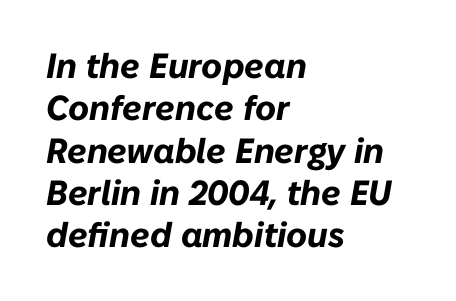
Compared with a centered layout, this one pins lines to the left instead. The face used here has a pronounced slope to its letters. Decoration check: the copy has no underline. Heavy-handed strokes throughout: this text is bold. Words appear dense and cohesive because spacing is normal.
